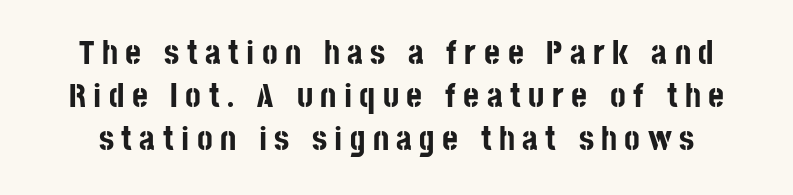
{"serif": "no", "italic": "no", "bold": "yes", "weight": "bold", "width": "condensed", "stroke_contrast": "low", "x_height": "large", "monospaced": "no", "underline": "no", "line_spacing": "normal", "line_spacing_ratio": 1.26, "letter_spacing": "wide", "letter_spacing_em": 0.22, "glyph_px": 34}
